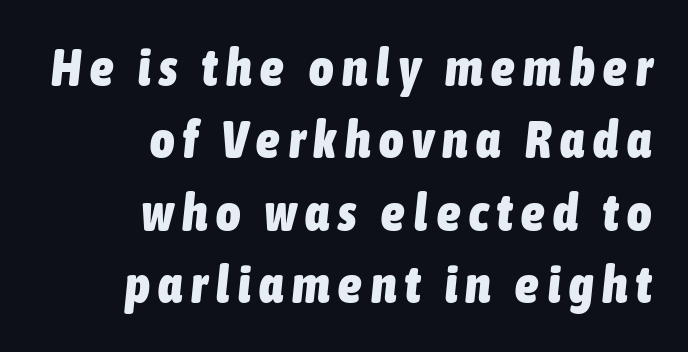
The lines in this sample share a right terminus and differ only in where they begin. Set as a true bold cut, around the 700 mark. Quick note: interline space is typical. Is the type slanted? Yes — the strokes lean at a clear angle. Has an underline been added? It has not. Spacing verdict: proportional, widths tailored to each character.
